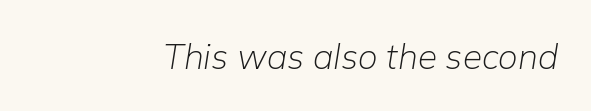
Q: Is the text bold? A: No.
Q: Is the text italic (slanted)? A: Yes, it leans right by about 9 degrees.
Q: Is the text underlined? A: No.
Q: Is the spacing between letters normal or unusually wide? A: Normal.
Q: Width (condensed, normal, or wide)? A: Normal.
Q: Stroke contrast? A: Low.
Q: x-height? A: Medium.
Q: Monospaced? A: No.
